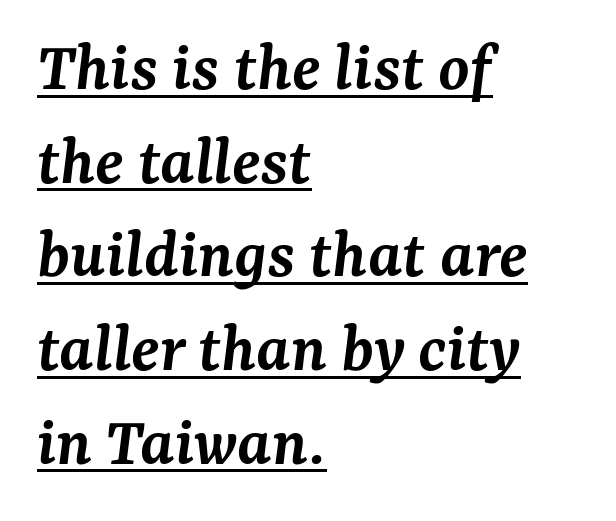
Line starts are locked; line ends wander. Observe the serifs anchoring each vertical stroke in this sample. The typesetter has applied underlining to the passage shown. Does extra space separate the letters? No, they use regular spacing. Designer's note — italics engaged. A typesetter would call this proportional, since set widths differ per character.
